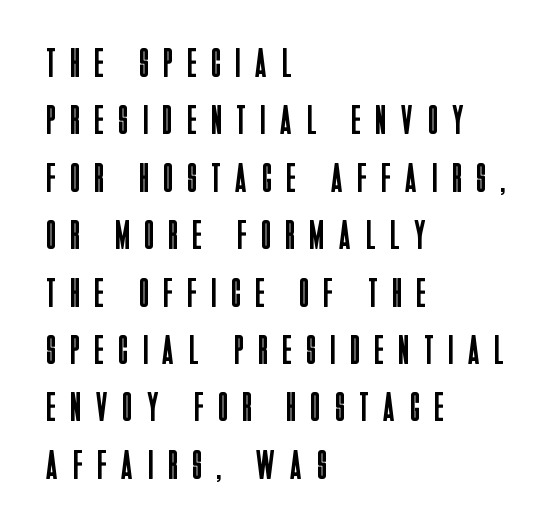
How are the letters spaced? Widely, with obvious added tracking. The passage is arranged the way most books set body copy — flush left. No italicization has been applied; the sample stays upright. This sample has the flowing, uneven cadence of proportional lettering.
